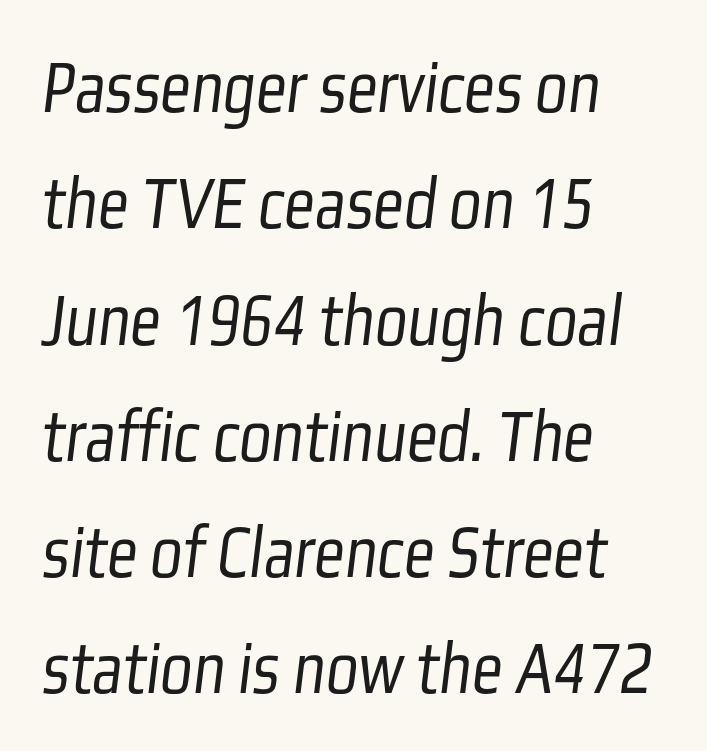
The image shows 76 px light, condensed sans-serif type; set left-aligned, normal line spacing (1.53x), normal letter spacing, not underlined; low stroke contrast and a medium x-height.
